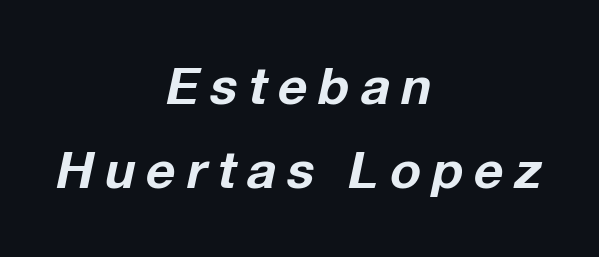
Q: Is the text bold? A: Yes.
Q: Is the text italic (slanted)? A: Yes, it leans right by about 12 degrees.
Q: Is the text underlined? A: No.
Q: How is the paragraph aligned? A: Centered.
Q: Is the spacing between letters normal or unusually wide? A: Unusually wide.
Q: Is the spacing between lines tight, normal or loose? A: Normal.
Q: Width (condensed, normal, or wide)? A: Normal.
Q: Stroke contrast? A: Low.
Q: x-height? A: Medium.
Q: Monospaced? A: No.
